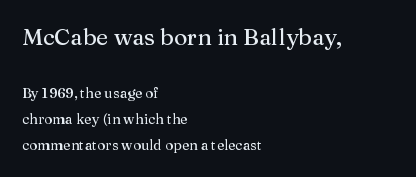
Q: Is the text italic (slanted)? A: No, it is upright.
Q: Is the text underlined? A: No.
Q: How is the paragraph aligned? A: Left-aligned.
Q: Is the spacing between letters normal or unusually wide? A: Normal.
Q: Which block of text is set in a larger size, the first (top) or the second (bottom)? A: The first (top) one.
